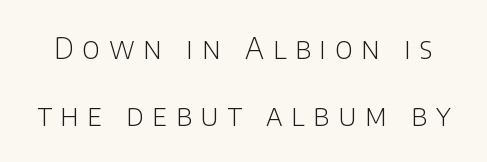
Q: Is the text bold? A: No.
Q: Is the text italic (slanted)? A: No, it is upright.
Q: Is the typeface a serif or a sans-serif typeface? A: Sans-serif.
Q: Is the text underlined? A: No.
Q: Is the spacing between letters normal or unusually wide? A: Unusually wide.
Q: Is the spacing between lines tight, normal or loose? A: Loose.
Q: Width (condensed, normal, or wide)? A: Normal.
Q: Stroke contrast? A: Low.
Q: x-height? A: Large.
Q: Monospaced? A: No.
